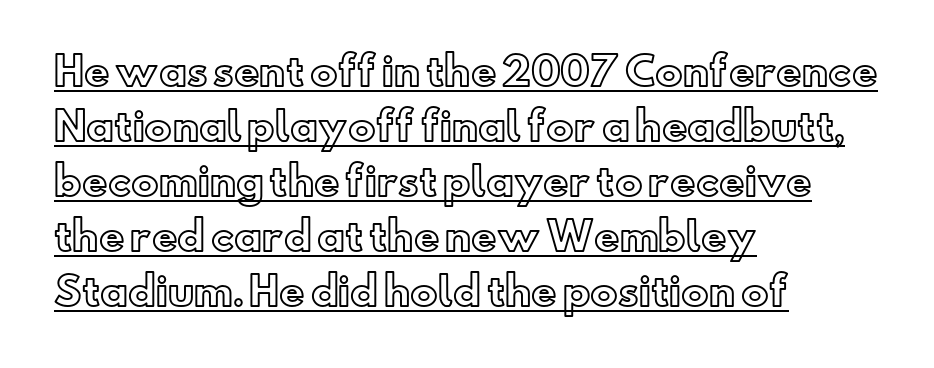
Think of a printed novel: that variable character pitch is what you see here. These lines stack with their left ends in a neat column. The horizontal fit of the characters is conventional and even. The typography opts for an upright posture over an oblique one. A baseline rule has been typeset under these characters.
